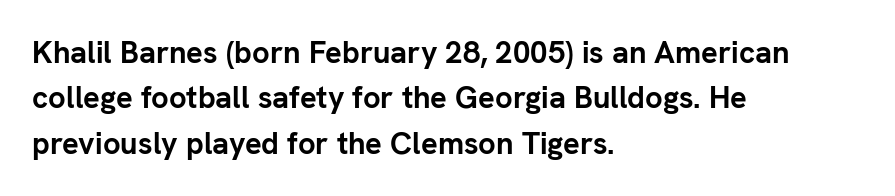
{"serif": "no", "italic": "no", "bold": "yes", "weight": "semibold", "width": "normal", "stroke_contrast": "low", "x_height": "medium", "monospaced": "no", "underline": "no", "align": "left", "line_spacing": "normal", "line_spacing_ratio": 1.46, "letter_spacing": "normal", "letter_spacing_em": 0.0, "glyph_px": 31}
